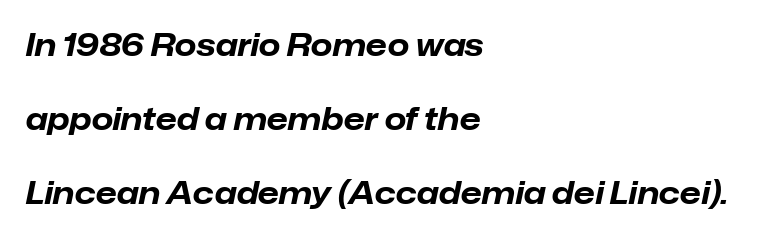
What stands out about the letter spacing? Nothing — it is the standard amount. Leftover space on each line is placed entirely after the last word. Each letter keeps its own natural width here, so spacing adapts to shape. The strip under each line holds only bare page. Italic: yes, the glyphs are oblique. The designer dialed line spacing up above the default.
